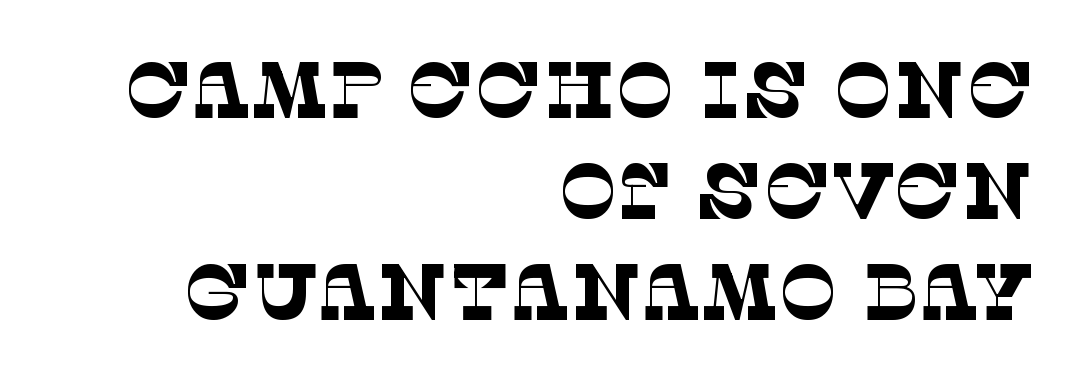
The image shows 79 px thin serif type; set right-aligned, normal line spacing (1.28x), normal letter spacing, not underlined; low stroke contrast and a large x-height.
